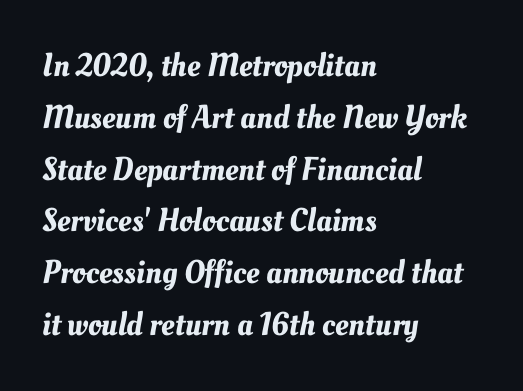
Q: Is the text underlined? A: No.
Q: How is the paragraph aligned? A: Left-aligned.
Q: Is the spacing between letters normal or unusually wide? A: Normal.
Q: Is the spacing between lines tight, normal or loose? A: Normal.
Q: Width (condensed, normal, or wide)? A: Normal.
Q: Stroke contrast? A: Medium.
Q: x-height? A: Small.
Q: Monospaced? A: No.
